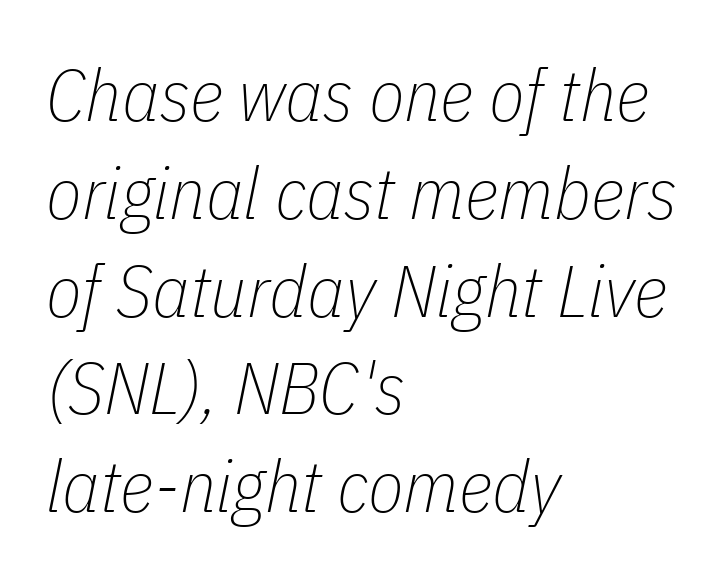
Q: Is the text bold? A: No.
Q: Is the text italic (slanted)? A: Yes, it leans right by about 11 degrees.
Q: Is the text underlined? A: No.
Q: How is the paragraph aligned? A: Left-aligned.
Q: Is the spacing between letters normal or unusually wide? A: Normal.
Q: Is the spacing between lines tight, normal or loose? A: Normal.
Q: Width (condensed, normal, or wide)? A: Condensed.
Q: Stroke contrast? A: Low.
Q: x-height? A: Medium.
Q: Monospaced? A: No.
